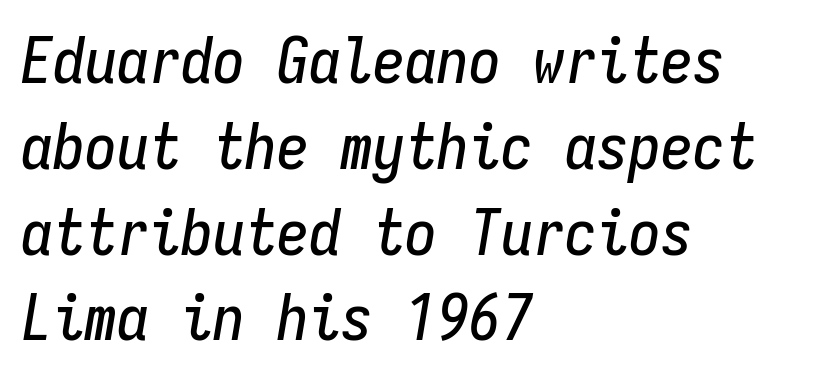
There is no visible air inserted between adjacent glyphs. The foot of each line stays bare and open. The rendering uses typewriter-style spacing with identical character cells. Compared with a centered layout, this one pins lines to the left instead.
